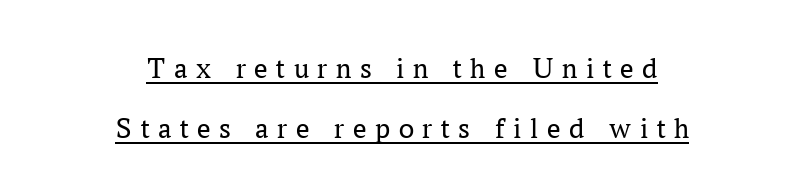
Q: Is the text bold? A: No.
Q: Is the text italic (slanted)? A: No, it is upright.
Q: Is the typeface a serif or a sans-serif typeface? A: Serif.
Q: Is the text underlined? A: Yes.
Q: How is the paragraph aligned? A: Centered.
Q: Is the spacing between letters normal or unusually wide? A: Unusually wide.
Q: Is the spacing between lines tight, normal or loose? A: Loose.
Q: Width (condensed, normal, or wide)? A: Normal.
Q: Stroke contrast? A: Medium.
Q: x-height? A: Medium.
Q: Monospaced? A: No.
